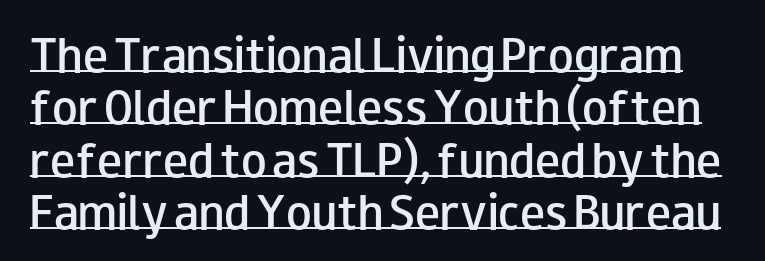
Horizontal bands of white between lines are of average thickness. The tracking reads as untouched default to a designer's eye. Think of a printed novel: that variable character pitch is what you see here. Nope, not italic — everything's standing straight.
